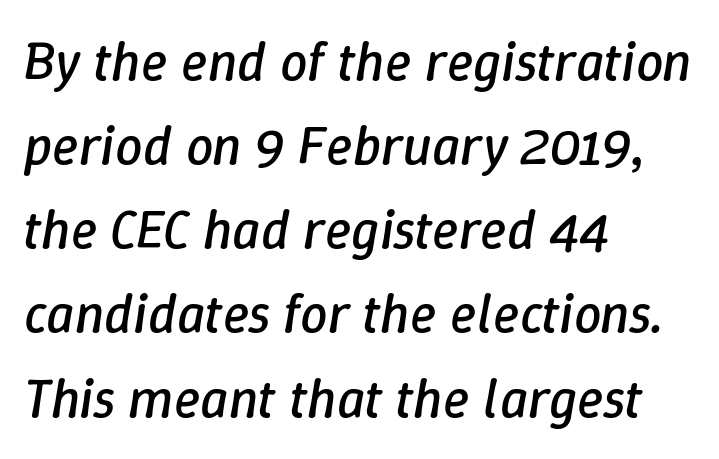
The image shows 55 px regular-weight type, italic (leaning right); set left-aligned, normal line spacing (1.53x), normal letter spacing, not underlined; low stroke contrast and a medium x-height.
